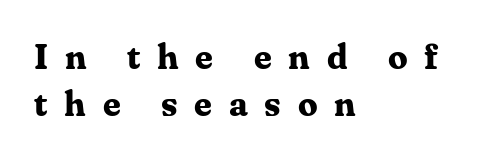
{"serif": "yes", "italic": "no", "bold": "yes", "weight": "bold", "width": "normal", "stroke_contrast": "medium", "x_height": "medium", "monospaced": "no", "underline": "no", "align": "left", "line_spacing": "normal", "line_spacing_ratio": 1.34, "letter_spacing": "wide", "letter_spacing_em": 0.48, "glyph_px": 35}
